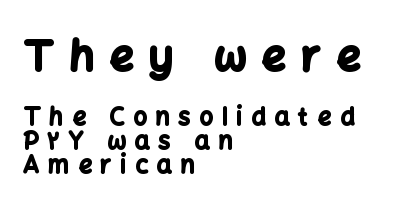
Does extra space separate the letters? Yes, quite a lot of it. Descender tails drop into unmarked territory. Character widths vary here, with narrow letters taking less room than wide ones. Teacher's note: observe the even left margin — that is flush-left alignment. If you drew a line through each stem, it would be perfectly vertical. Size hierarchy here favors the leading block over the trailing one.
